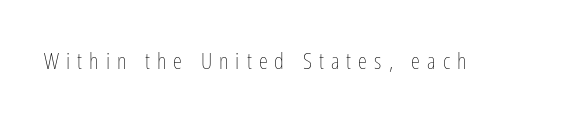
{"italic": "no", "bold": "no", "underline": "no", "letter_spacing": "wide", "letter_spacing_em": 0.31, "glyph_px": 23}
